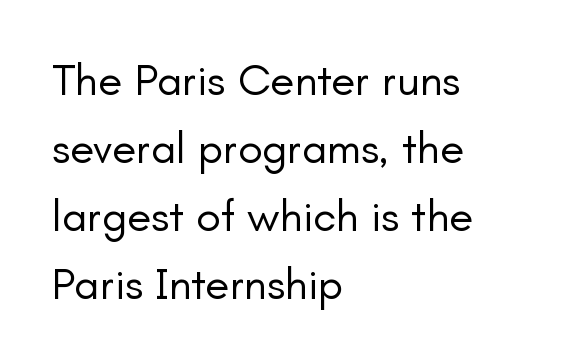
Is this a sans? Yes — the strokes have no serifs. This sample is left-justified, so line endings fall wherever the words run out. When letters stand straight like this, we call the style roman or upright. Evenly set lines give the paragraph a standard silhouette. Letter spacing: default.
